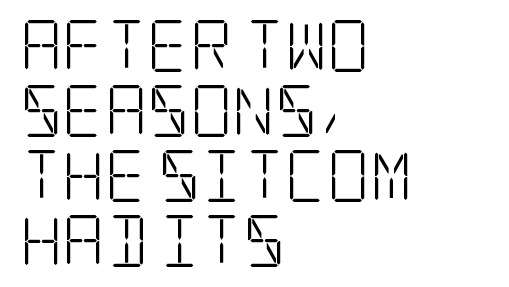
{"serif": "yes", "italic": "no", "bold": "no", "weight": "light", "width": "condensed", "stroke_contrast": "low", "x_height": "large", "underline": "no", "align": "left", "line_spacing": "normal", "line_spacing_ratio": 1.25, "letter_spacing": "normal", "letter_spacing_em": 0.0, "glyph_px": 52}
